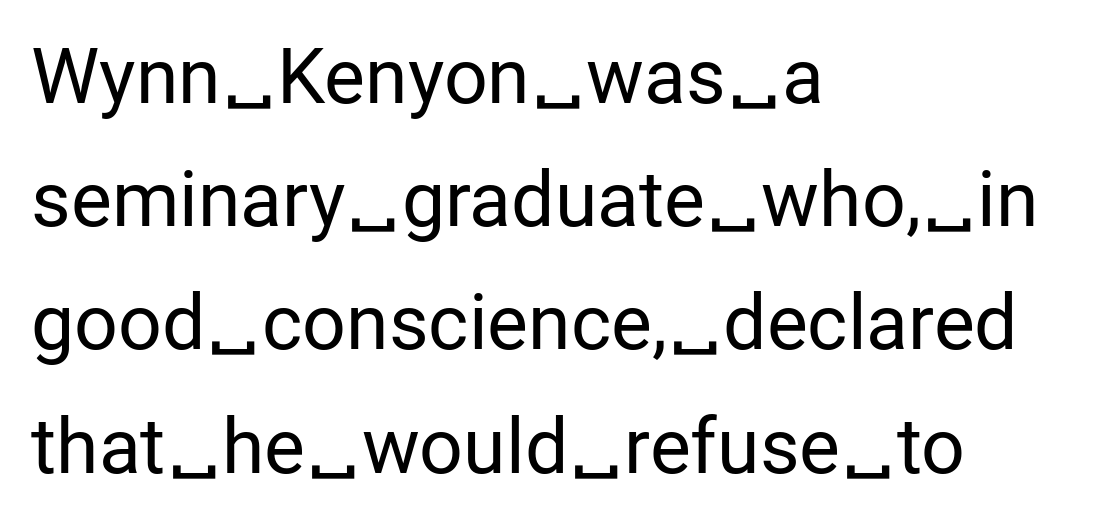
{"serif": "no", "italic": "no", "bold": "no", "weight": "regular", "width": "normal", "stroke_contrast": "low", "x_height": "medium", "monospaced": "no", "underline": "no", "align": "left", "line_spacing": "normal", "line_spacing_ratio": 1.6, "letter_spacing": "normal", "letter_spacing_em": 0.0, "glyph_px": 77}
